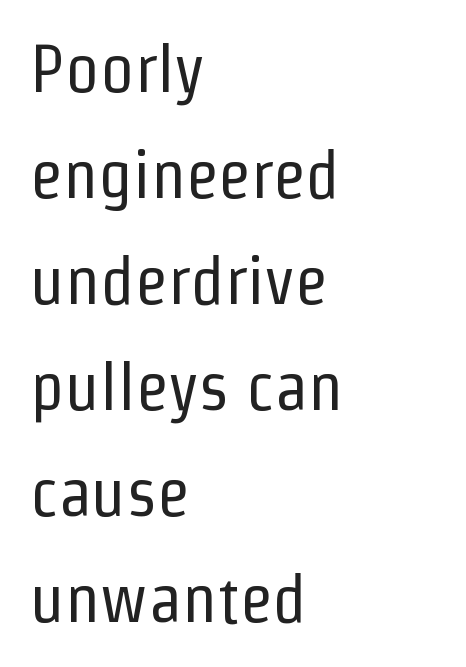
Q: Is the text bold? A: No.
Q: Is the text italic (slanted)? A: No, it is upright.
Q: Is the typeface a serif or a sans-serif typeface? A: Sans-serif.
Q: Is the text underlined? A: No.
Q: How is the paragraph aligned? A: Left-aligned.
Q: Is the spacing between letters normal or unusually wide? A: Normal.
Q: Is the spacing between lines tight, normal or loose? A: Normal.
Q: Width (condensed, normal, or wide)? A: Condensed.
Q: Stroke contrast? A: Low.
Q: x-height? A: Medium.
Q: Monospaced? A: No.
